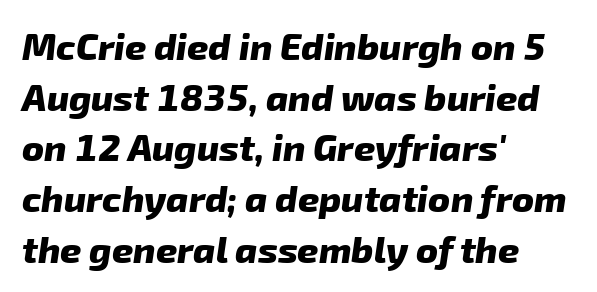
Q: Is the text bold? A: Yes.
Q: Is the typeface a serif or a sans-serif typeface? A: Sans-serif.
Q: Is the text underlined? A: No.
Q: How is the paragraph aligned? A: Left-aligned.
Q: Is the spacing between letters normal or unusually wide? A: Normal.
Q: Is the spacing between lines tight, normal or loose? A: Normal.
Q: Width (condensed, normal, or wide)? A: Normal.
Q: Stroke contrast? A: Low.
Q: x-height? A: Medium.
Q: Monospaced? A: No.
